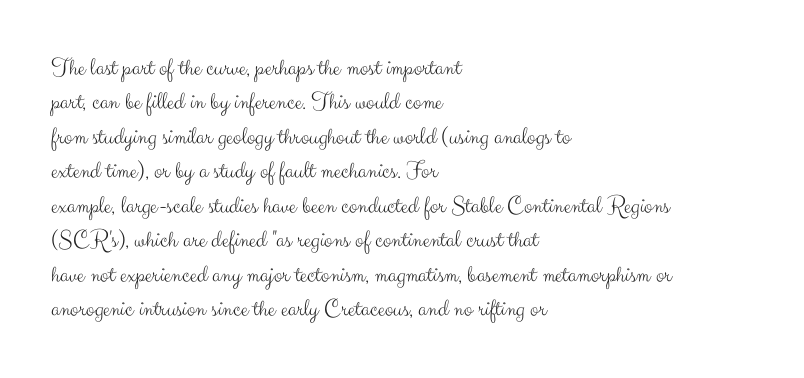
Q: Is the text bold? A: No.
Q: Is the text italic (slanted)? A: Yes.
Q: Is the text underlined? A: No.
Q: How is the paragraph aligned? A: Left-aligned.
Q: Is the spacing between letters normal or unusually wide? A: Normal.
Q: Is the spacing between lines tight, normal or loose? A: Normal.
